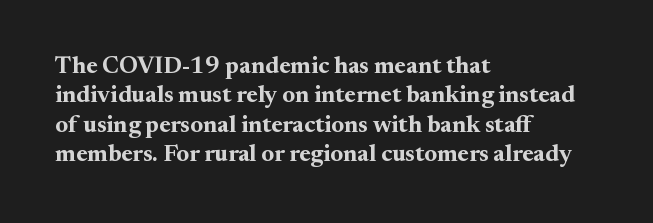
{"italic": "no", "bold": "yes", "underline": "no", "align": "left", "line_spacing_ratio": 1.22, "letter_spacing": "normal", "letter_spacing_em": 0.0, "glyph_px": 24}
